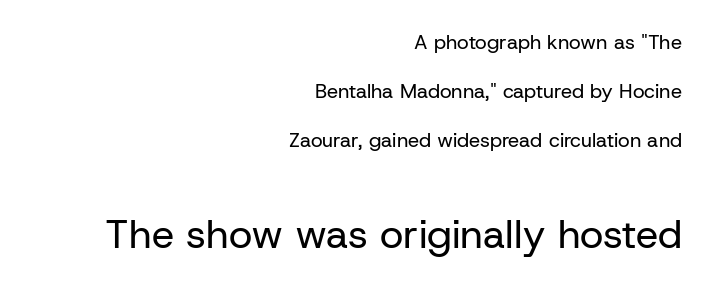
No extra ink here — the face is not bold. The passage shown has conventional tracking throughout. Is this a sans? Yes — the strokes have no serifs. Visually, the bottom section dominates because its glyphs are scaled up. Successive baselines arrive slowly, with a big drop between each.
